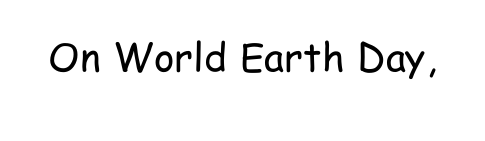
Q: Is the text bold? A: No.
Q: Is the text italic (slanted)? A: No, it is upright.
Q: Is the typeface a serif or a sans-serif typeface? A: Sans-serif.
Q: Is the text underlined? A: No.
Q: Is the spacing between letters normal or unusually wide? A: Normal.
Q: Width (condensed, normal, or wide)? A: Condensed.
Q: Stroke contrast? A: Low.
Q: x-height? A: Medium.
Q: Monospaced? A: No.
